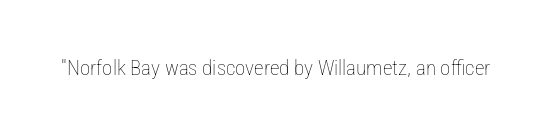
The passage shown is not underscored anywhere. The font's upright variant was chosen for this text. Stems here are at most as thick as an everyday book face. Observe the ordinary spacing: letters are neighbours, not strangers.
